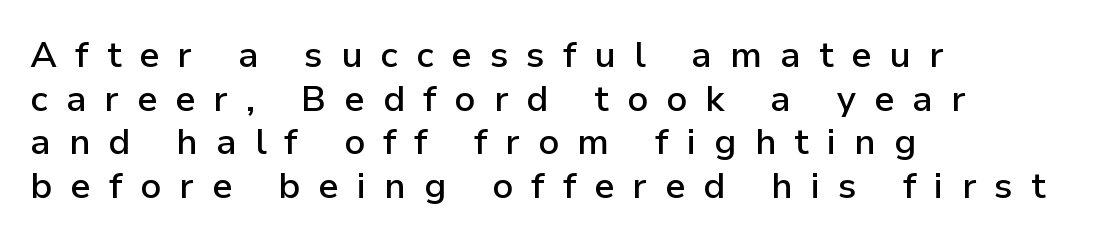
{"serif": "no", "italic": "no", "bold": "semi", "weight": "semibold", "width": "normal", "stroke_contrast": "low", "x_height": "medium", "monospaced": "no", "underline": "no", "align": "left", "line_spacing_ratio": 1.21, "letter_spacing": "wide", "letter_spacing_em": 0.5, "glyph_px": 36}
